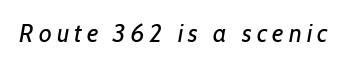
The image shows 26 px text type, italic (leaning right); set unusually wide letter spacing (+0.2 em), not underlined.
